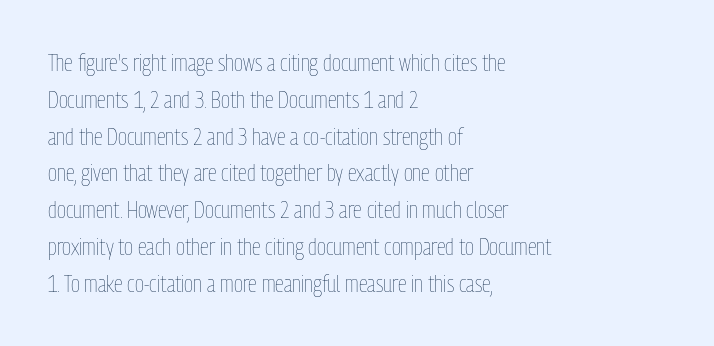
The rendering uses a moderate line-height, typical for paragraphs. The cut favours lightness, reaching ordinary text weight at its darkest. This is roman type, the default non-slanted kind. A student would call this left alignment; a typographer would say flush left, rag right. Honestly, there is no underline to notice here at all. The letterforms sit shoulder to shoulder at normal distance.
